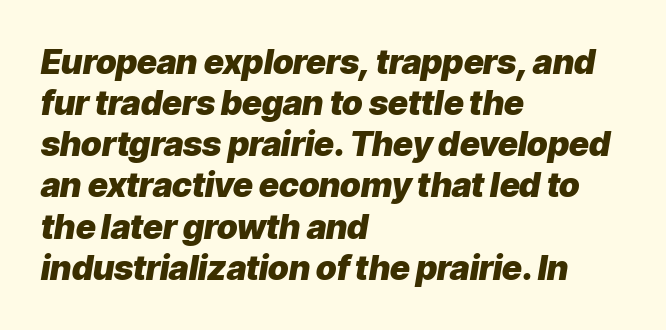
Q: Is the text bold? A: Yes.
Q: Is the text italic (slanted)? A: Yes, it leans right by about 9 degrees.
Q: Is the text underlined? A: No.
Q: How is the paragraph aligned? A: Left-aligned.
Q: Is the spacing between letters normal or unusually wide? A: Normal.
Q: Width (condensed, normal, or wide)? A: Normal.
Q: Stroke contrast? A: Low.
Q: x-height? A: Medium.
Q: Monospaced? A: No.
